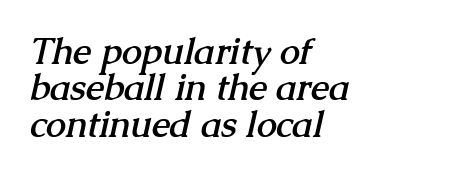
The image shows 36 px semibold serif type; set left-aligned, tight line spacing (1.01x), normal letter spacing, not underlined; medium stroke contrast and a medium x-height.
